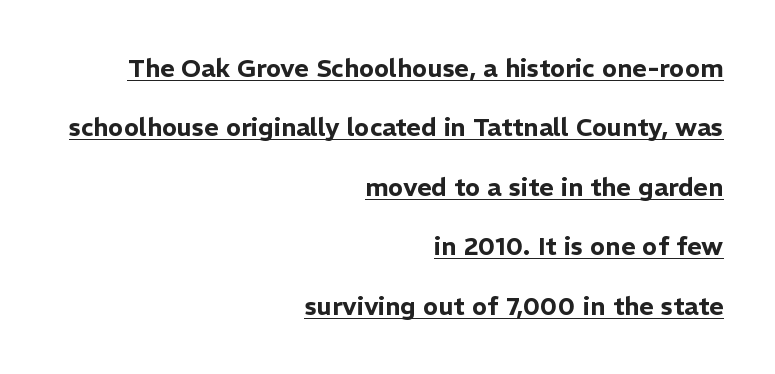
Q: Is the text italic (slanted)? A: No, it is upright.
Q: Is the text underlined? A: Yes.
Q: How is the paragraph aligned? A: Right-aligned.
Q: Is the spacing between letters normal or unusually wide? A: Normal.
Q: Is the spacing between lines tight, normal or loose? A: Loose.
